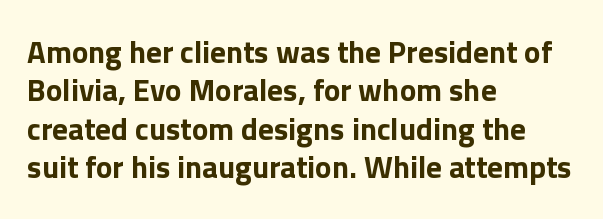
Inter-character spacing is left at the font's built-in metrics. This sample has the flowing, uneven cadence of proportional lettering. The specimen omits any rule beneath the text block's lines. This rendering employs a face without finishing strokes, i.e., a sans-serif.
